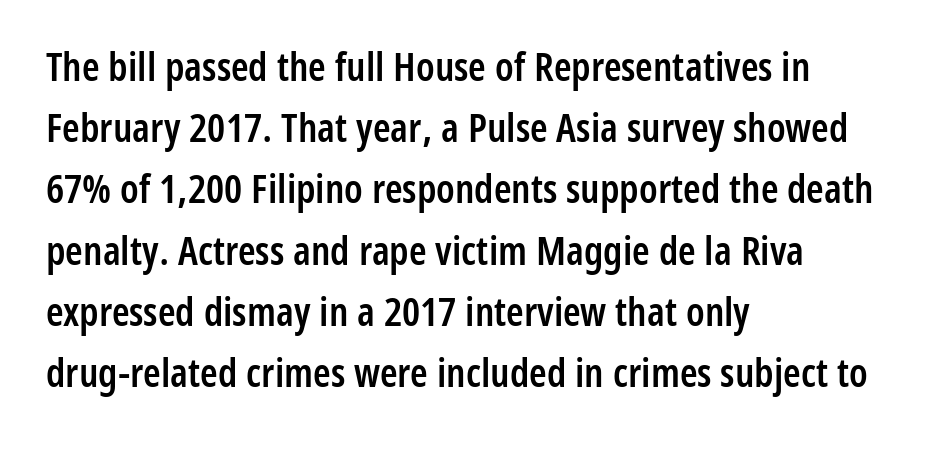
The image shows 40 px semibold, condensed sans-serif type, upright; set left-aligned, normal line spacing (1.53x), normal letter spacing, not underlined; low stroke contrast and a medium x-height.
